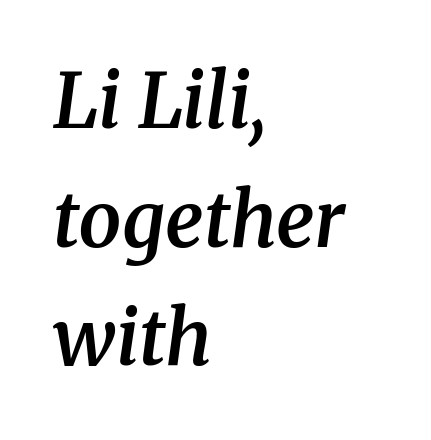
The image shows 76 px semibold serif type, italic (leaning right); set left-aligned, normal line spacing (1.56x), normal letter spacing, not underlined; medium stroke contrast and a medium x-height.
